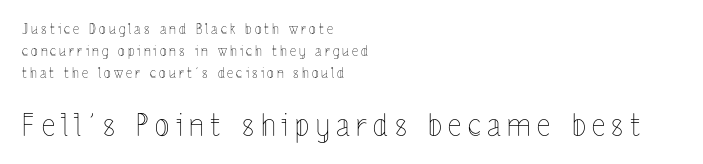
The image shows 30 px thin, condensed type, upright; set left-aligned, normal line spacing (1.57x), unusually wide letter spacing (+0.21 em), not underlined; the second (bottom) block is 2.14x larger; a medium x-height.
